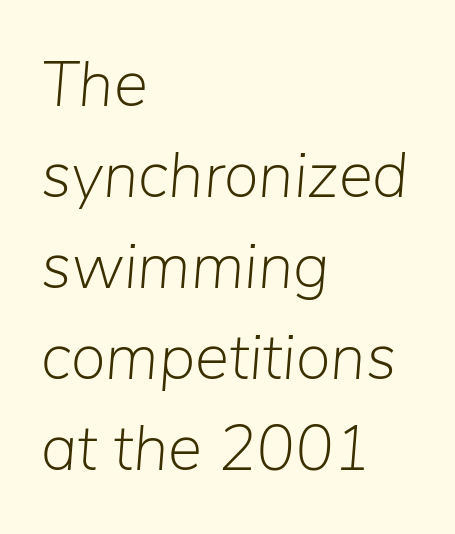
Varying glyph widths throughout — classic text-font behaviour. The weight tops out at a normal text grade. Just letters on the line, the space beneath them empty. Line spacing here is normal. Emphasis-style slanted type is in use. The lines in this sample share a left origin and differ only in where they stop.
